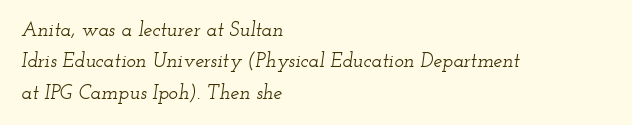
{"italic": "yes", "lean": "right", "slant_degrees": 12, "underline": "no", "align": "left", "line_spacing": "normal", "line_spacing_ratio": 1.57, "letter_spacing": "normal", "letter_spacing_em": 0.0, "glyph_px": 20}
